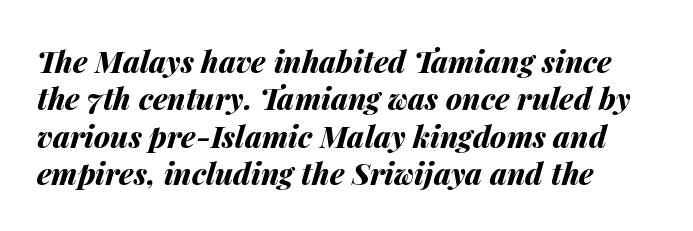
{"italic": "yes", "lean": "right", "slant_degrees": 14, "bold": "yes", "weight": "bold", "width": "normal", "stroke_contrast": "medium", "x_height": "medium", "monospaced": "no", "underline": "no", "align": "left", "line_spacing": "normal", "line_spacing_ratio": 1.25, "letter_spacing": "normal", "letter_spacing_em": 0.0, "glyph_px": 30}
